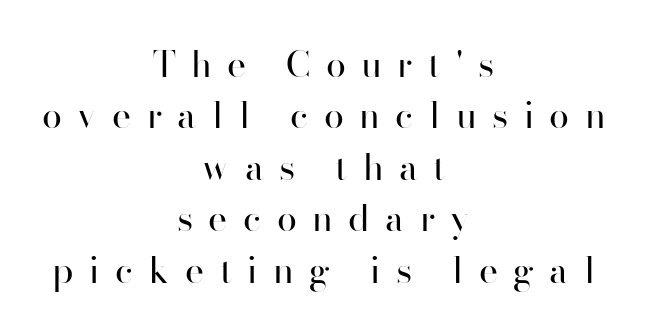
{"serif": "no", "italic": "no", "bold": "no", "weight": "regular", "width": "normal", "stroke_contrast": "high", "x_height": "small", "monospaced": "no", "underline": "no", "align": "center", "line_spacing": "normal", "line_spacing_ratio": 1.43, "letter_spacing": "wide", "letter_spacing_em": 0.43, "glyph_px": 36}
